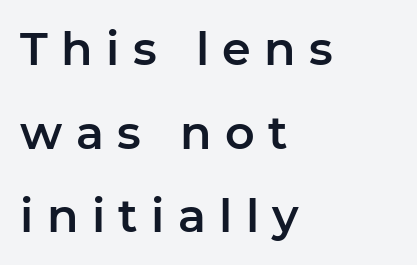
The image shows 46 px sans-serif type, upright; set left-aligned, line spacing 1.82x, unusually wide letter spacing (+0.29 em), not underlined; low stroke contrast and a medium x-height.
